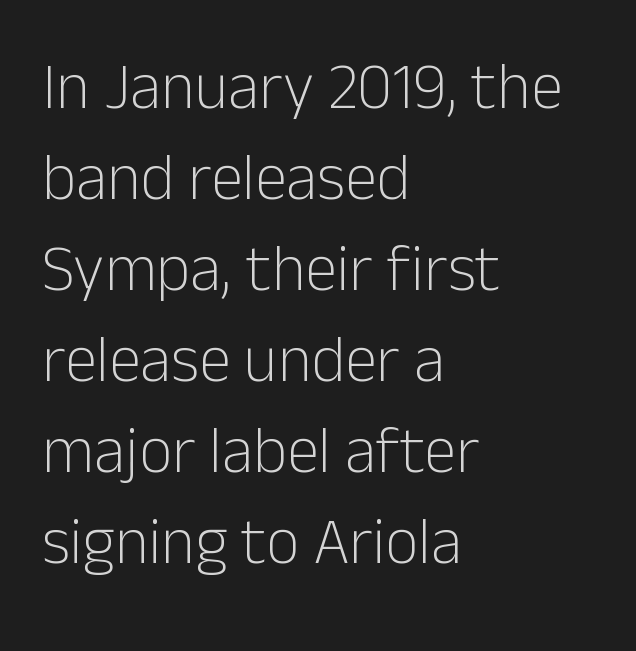
Q: Is the text bold? A: No.
Q: Is the text italic (slanted)? A: No, it is upright.
Q: Is the typeface a serif or a sans-serif typeface? A: Sans-serif.
Q: Is the text underlined? A: No.
Q: How is the paragraph aligned? A: Left-aligned.
Q: Is the spacing between letters normal or unusually wide? A: Normal.
Q: Is the spacing between lines tight, normal or loose? A: Normal.
Q: Width (condensed, normal, or wide)? A: Normal.
Q: Stroke contrast? A: Low.
Q: x-height? A: Medium.
Q: Monospaced? A: No.
